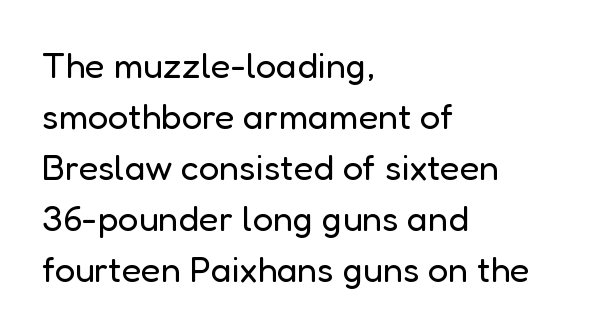
{"serif": "no", "italic": "no", "bold": "no", "weight": "regular", "width": "normal", "stroke_contrast": "low", "x_height": "medium", "monospaced": "no", "underline": "no", "align": "left", "line_spacing": "normal", "line_spacing_ratio": 1.42, "letter_spacing": "normal", "letter_spacing_em": 0.0, "glyph_px": 36}
